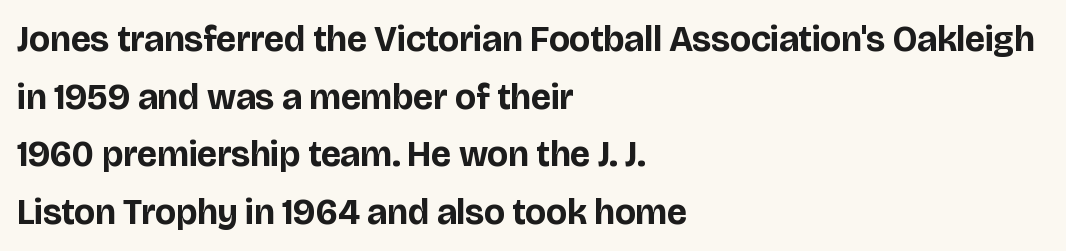
Q: Is the text bold? A: Yes.
Q: Is the text italic (slanted)? A: No, it is upright.
Q: Is the typeface a serif or a sans-serif typeface? A: Sans-serif.
Q: Is the text underlined? A: No.
Q: How is the paragraph aligned? A: Left-aligned.
Q: Is the spacing between letters normal or unusually wide? A: Normal.
Q: Is the spacing between lines tight, normal or loose? A: Normal.
Q: Width (condensed, normal, or wide)? A: Normal.
Q: Stroke contrast? A: Low.
Q: x-height? A: Large.
Q: Monospaced? A: No.
